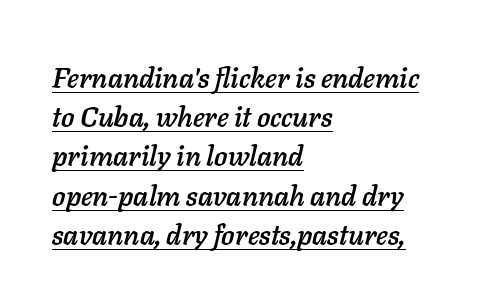
Regarding leading, the lines here are spaced in the standard way. The font's italic variant was chosen for this text. These lines are rendered in a variable-pitch font. Words appear dense and cohesive because spacing is normal. Visually the block forms a straight wall on the left and a jagged coastline on the right.
